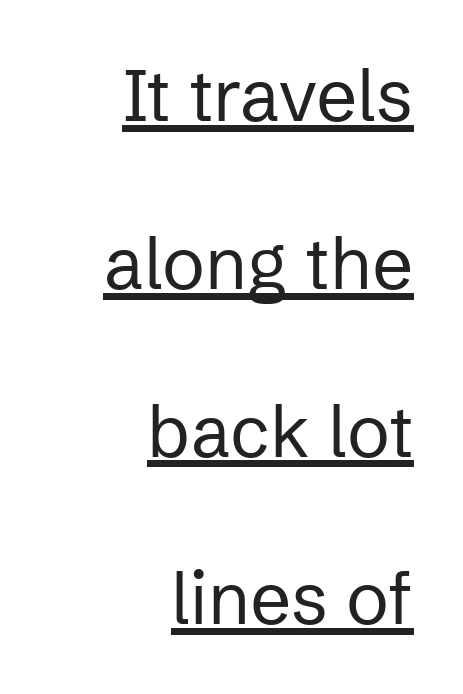
The image shows 72 px regular-weight sans-serif type, upright; set right-aligned, loose line spacing (2.33x), normal letter spacing, underlined; low stroke contrast and a medium x-height.
